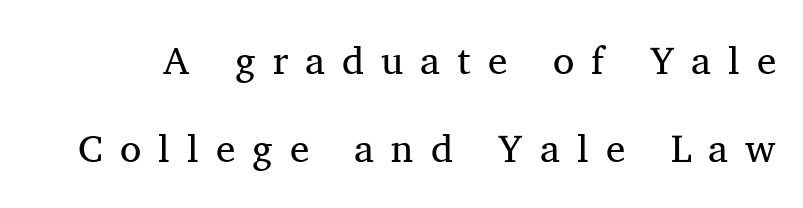
Style check: upright. This sample uses expanded letter spacing, leaving extra air between glyphs. The weight would be labelled regular, book, light, or lighter still. I'd call this a serif setting — the letters wear small feet. The passage shown stacks its lines with a broad gap. The face used here is proportionally spaced, like ordinary book or web type.
